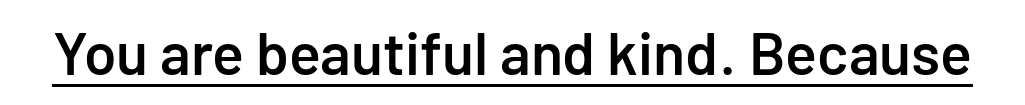
The image shows 59 px semibold sans-serif type, upright; set normal letter spacing, underlined; low stroke contrast and a medium x-height.
